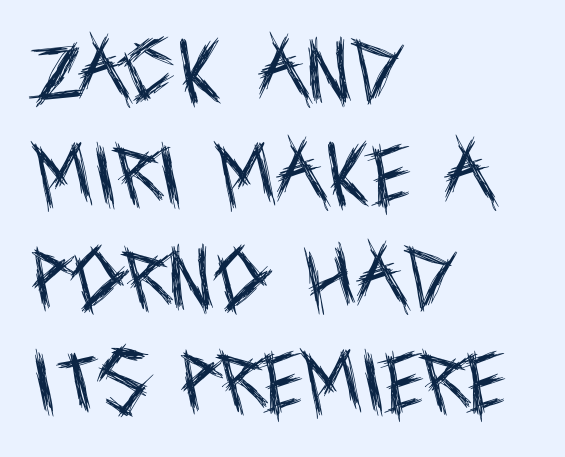
{"serif": "no", "italic": "no", "bold": "no", "weight": "regular", "width": "condensed", "x_height": "large", "monospaced": "no", "underline": "no", "align": "left", "line_spacing": "normal", "line_spacing_ratio": 1.5, "letter_spacing": "normal", "letter_spacing_em": 0.0, "glyph_px": 69}
